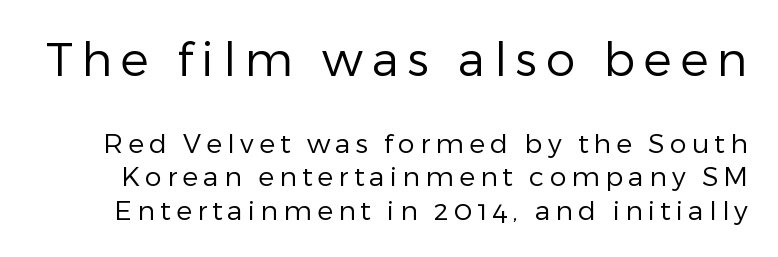
{"serif": "no", "italic": "no", "bold": "no", "weight": "regular", "width": "normal", "stroke_contrast": "low", "x_height": "medium", "monospaced": "no", "underline": "no", "line_spacing_ratio": 1.24, "larger_block": "first", "size_ratio": 1.74, "glyph_px": 47}
